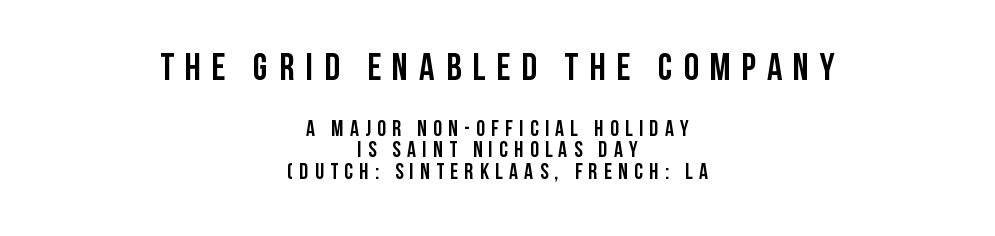
Q: Is the text bold? A: Yes.
Q: Is the text italic (slanted)? A: No, it is upright.
Q: Is the typeface a serif or a sans-serif typeface? A: Sans-serif.
Q: Is the text underlined? A: No.
Q: How is the paragraph aligned? A: Centered.
Q: Is the spacing between letters normal or unusually wide? A: Unusually wide.
Q: Is the spacing between lines tight, normal or loose? A: Tight.
Q: Which block of text is set in a larger size, the first (top) or the second (bottom)? A: The first (top) one.
Q: Width (condensed, normal, or wide)? A: Condensed.
Q: Stroke contrast? A: Low.
Q: x-height? A: Large.
Q: Monospaced? A: No.
